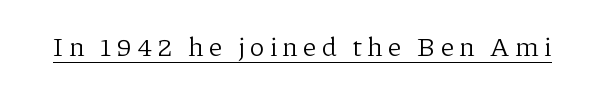
Q: Is the text bold? A: No.
Q: Is the text italic (slanted)? A: No, it is upright.
Q: Is the text underlined? A: Yes.
